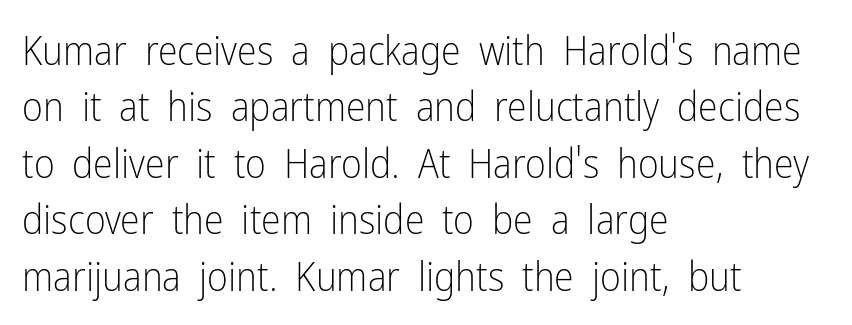
{"serif": "no", "italic": "no", "bold": "no", "weight": "light", "width": "condensed", "stroke_contrast": "low", "x_height": "medium", "monospaced": "no", "underline": "no", "align": "left", "line_spacing": "normal", "line_spacing_ratio": 1.41, "letter_spacing": "normal", "letter_spacing_em": 0.0, "glyph_px": 40}
